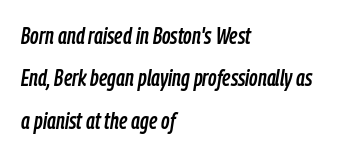
{"italic": "yes", "lean": "right", "slant_degrees": 9, "underline": "no", "align": "left", "line_spacing_ratio": 1.84, "letter_spacing": "normal", "letter_spacing_em": 0.0, "glyph_px": 23}
